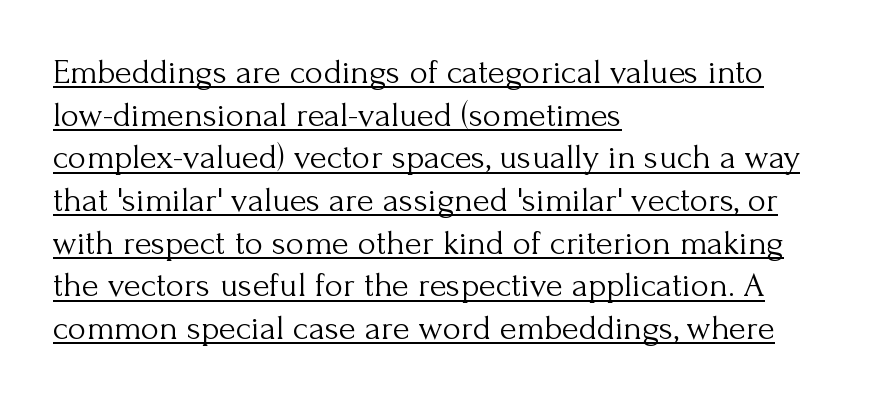
Q: Is the text bold? A: No.
Q: Is the text italic (slanted)? A: No, it is upright.
Q: Is the typeface a serif or a sans-serif typeface? A: Serif.
Q: Is the text underlined? A: Yes.
Q: How is the paragraph aligned? A: Left-aligned.
Q: Is the spacing between letters normal or unusually wide? A: Normal.
Q: Width (condensed, normal, or wide)? A: Normal.
Q: Stroke contrast? A: Medium.
Q: x-height? A: Small.
Q: Monospaced? A: No.
